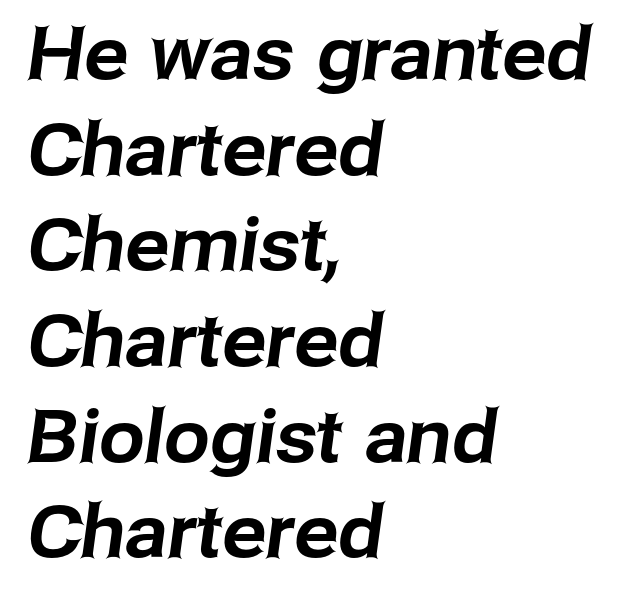
Check where the strokes stop: nothing finishes them off — pure sans. Rows of type keep a routine distance in the vertical direction. If you drew a ruler down the left edge, every line would touch it. The specimen omits any rule beneath the text block's lines. Note the varied advance widths — an 'i' is clearly narrower than an 'm'. Nobody touched the tracking dial on this one.
